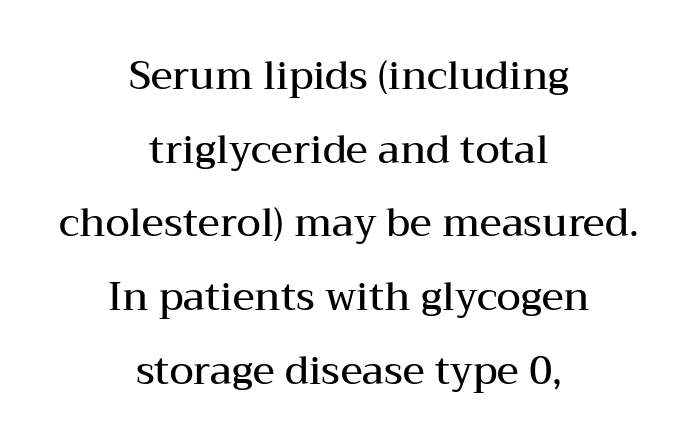
Layout note: lines centered. Varying glyph widths throughout — classic text-font behaviour. The type sits square on the baseline with zero lean. Type style note: has serifs.
